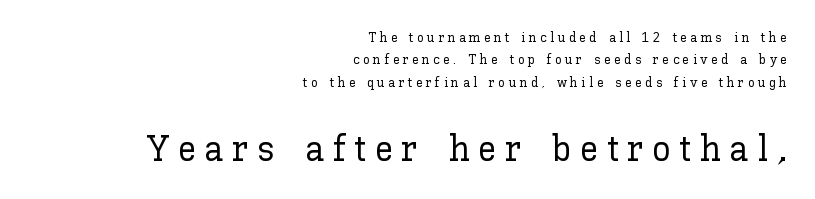
This rendering features lettering with no underline. Each letter keeps its own natural width here, so spacing adapts to shape. Horizontally, the lines are justified to the trailing edge only. The leading is moderate, giving the passage an even texture.
